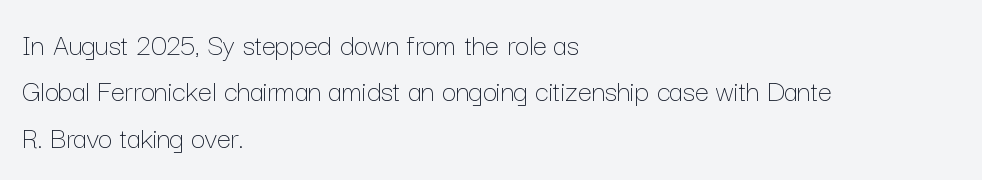
{"italic": "no", "bold": "no", "weight": "thin", "width": "normal", "stroke_contrast": "low", "x_height": "medium", "monospaced": "no", "underline": "no", "align": "left", "line_spacing": "normal", "line_spacing_ratio": 1.5, "letter_spacing": "normal", "letter_spacing_em": 0.0, "glyph_px": 31}
